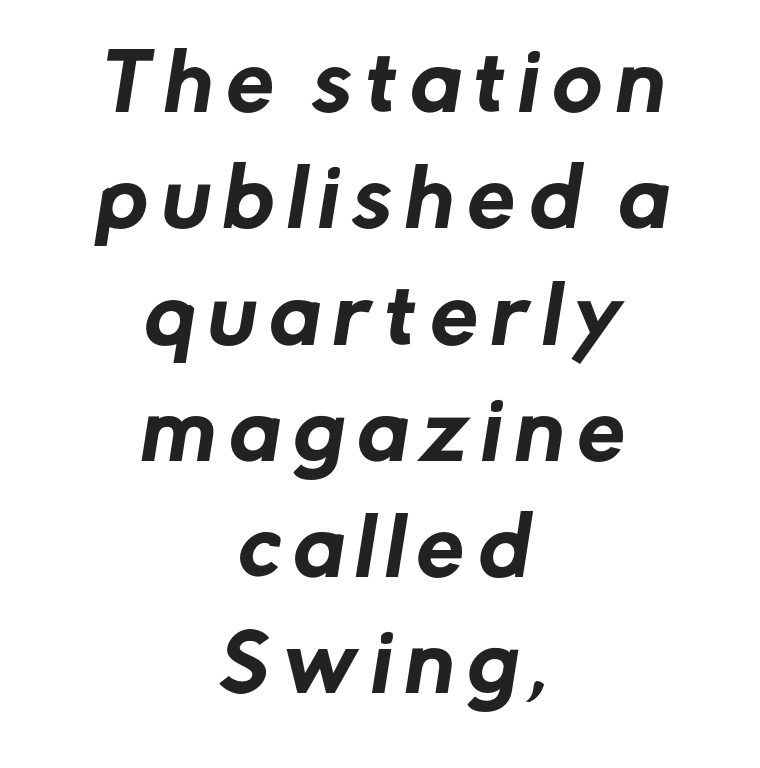
{"serif": "no", "width": "normal", "stroke_contrast": "low", "x_height": "medium", "monospaced": "no", "underline": "no", "align": "center", "line_spacing": "normal", "line_spacing_ratio": 1.53, "glyph_px": 76}
